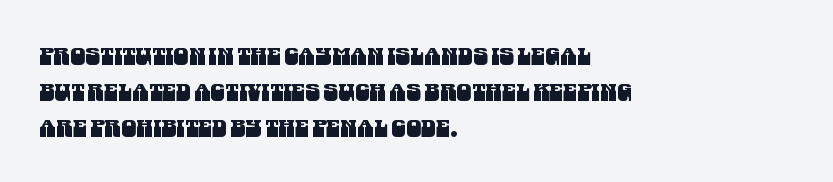
The image shows 24 px text type; set left-aligned, normal line spacing (1.49x), normal letter spacing, not underlined.
